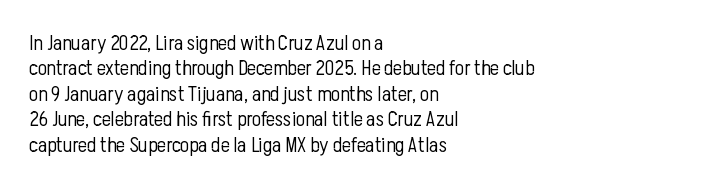
The image shows 21 px text type, upright; set left-aligned, line spacing 1.21x, normal letter spacing, not underlined.
